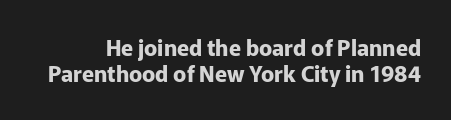
The image shows 22 px bold type, upright; set line spacing 1.2x, normal letter spacing, not underlined.
